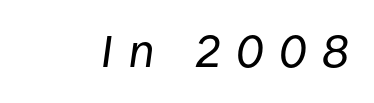
{"italic": "yes", "lean": "right", "slant_degrees": 8, "bold": "no", "weight": "regular", "width": "normal", "stroke_contrast": "low", "x_height": "large", "monospaced": "no", "underline": "no", "letter_spacing": "wide", "letter_spacing_em": 0.34, "glyph_px": 45}
